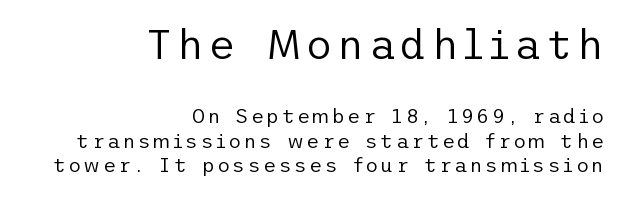
These two chunks differ in scale, with the top chunk taking the larger measure. Type style note: lacks serifs. Any mark beneath the type? The region is blank. The letters stand upright; this is a roman face.
